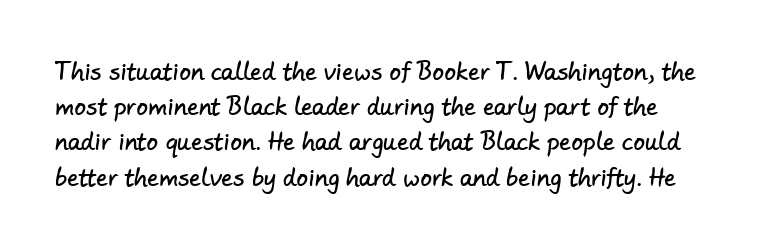
Tracking value appears to be zero — textbook default spacing. A bare baseline throughout the passage. Students, observe: this is what conventionally led text looks like.
